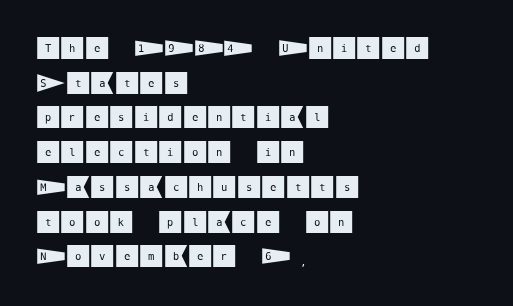
The image shows 25 px text type, upright; set left-aligned, normal line spacing (1.39x), normal letter spacing, not underlined.
